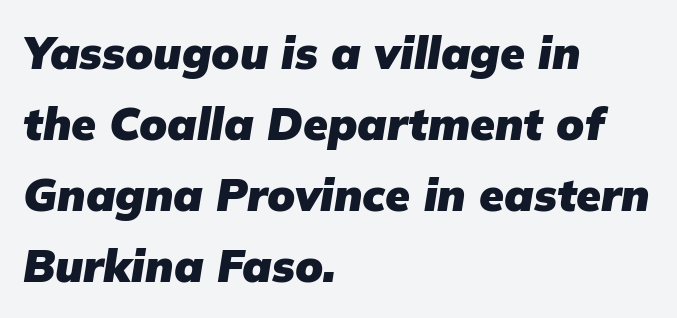
Q: Is the text bold? A: Yes.
Q: Is the text italic (slanted)? A: Yes, it leans right by about 9 degrees.
Q: Is the text underlined? A: No.
Q: How is the paragraph aligned? A: Left-aligned.
Q: Is the spacing between letters normal or unusually wide? A: Normal.
Q: Is the spacing between lines tight, normal or loose? A: Normal.
Q: Width (condensed, normal, or wide)? A: Normal.
Q: Stroke contrast? A: Low.
Q: x-height? A: Medium.
Q: Monospaced? A: No.
